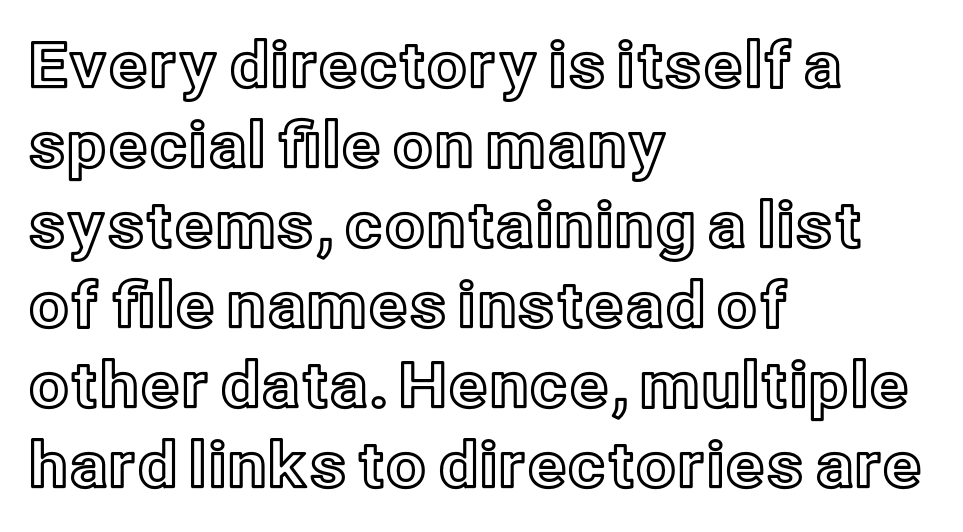
Q: Is the text italic (slanted)? A: No, it is upright.
Q: Is the text underlined? A: No.
Q: How is the paragraph aligned? A: Left-aligned.
Q: Is the spacing between letters normal or unusually wide? A: Normal.
Q: Is the spacing between lines tight, normal or loose? A: Normal.
Q: Width (condensed, normal, or wide)? A: Normal.
Q: x-height? A: Medium.
Q: Monospaced? A: No.
